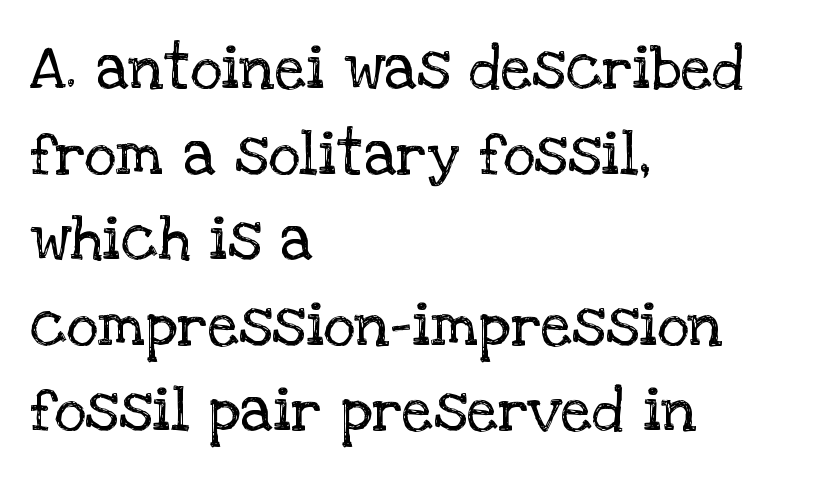
Unlike a clean sans, this face finishes its strokes with serifs. The compositor pushed each line to the left boundary. Each stroke keeps to a modest, everyday thickness or less. This rendering features lettering with no underline. Look at the tracking — it's just the regular setting, nothing added. Every character sits straight up, as roman type does.
